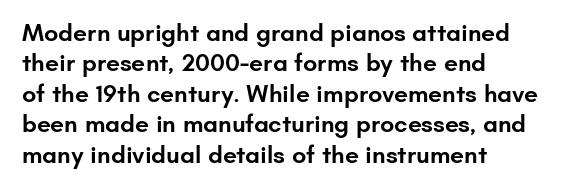
This is moderately heavy type, rendered in semibold. The lines are quadded left. The words here are not underlined. Look at the tracking — it's just the regular setting, nothing added. No italicization has been applied; the sample stays upright.
